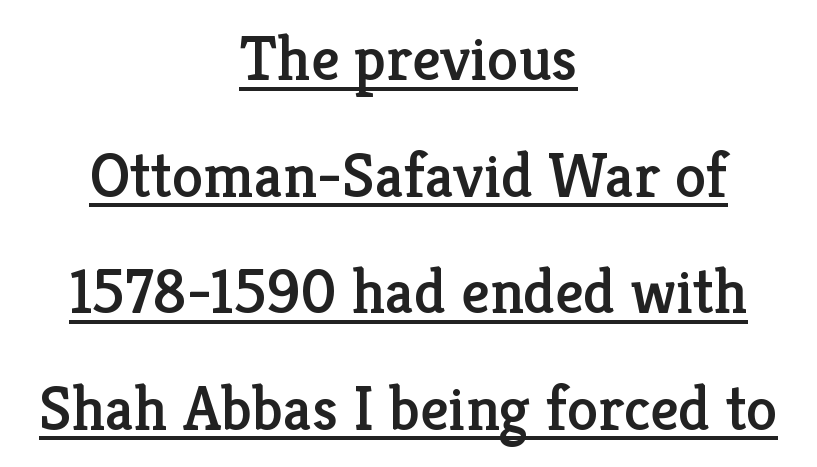
{"serif": "yes", "italic": "no", "width": "normal", "stroke_contrast": "low", "x_height": "medium", "monospaced": "no", "underline": "yes", "align": "center", "line_spacing_ratio": 1.85, "letter_spacing": "normal", "letter_spacing_em": 0.0, "glyph_px": 63}
